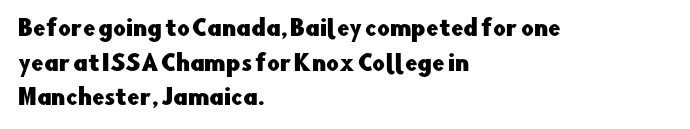
The setting favours the left margin, as ordinary paragraphs usually do. The letters stand straight up with perfectly vertical stems. Baseline-to-baseline distance is the conventional proportion of letter height. Beneath every word, the page is bare. Is the letter spacing exaggerated? No — it looks like the ordinary default.
